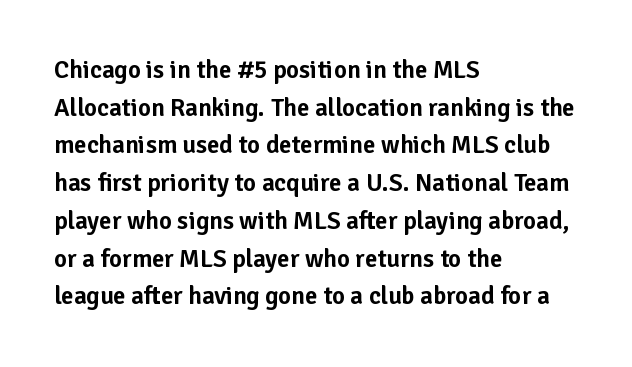
Q: Is the text italic (slanted)? A: No, it is upright.
Q: Is the text underlined? A: No.
Q: How is the paragraph aligned? A: Left-aligned.
Q: Is the spacing between letters normal or unusually wide? A: Normal.
Q: Is the spacing between lines tight, normal or loose? A: Normal.
